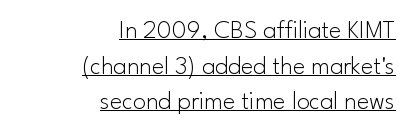
The image shows 26 px text type, upright; set right-aligned, normal line spacing (1.37x), normal letter spacing, underlined.
